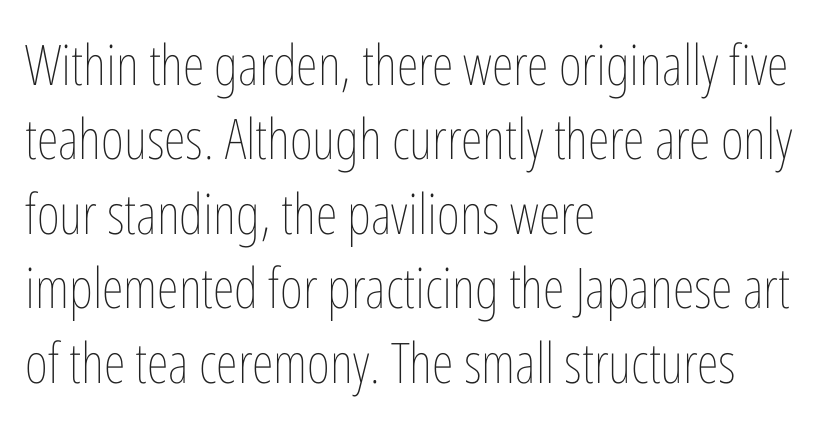
Q: Is the text bold? A: No.
Q: Is the text italic (slanted)? A: No, it is upright.
Q: Is the text underlined? A: No.
Q: How is the paragraph aligned? A: Left-aligned.
Q: Is the spacing between letters normal or unusually wide? A: Normal.
Q: Is the spacing between lines tight, normal or loose? A: Normal.
Q: Width (condensed, normal, or wide)? A: Condensed.
Q: Stroke contrast? A: Low.
Q: x-height? A: Medium.
Q: Monospaced? A: No.
